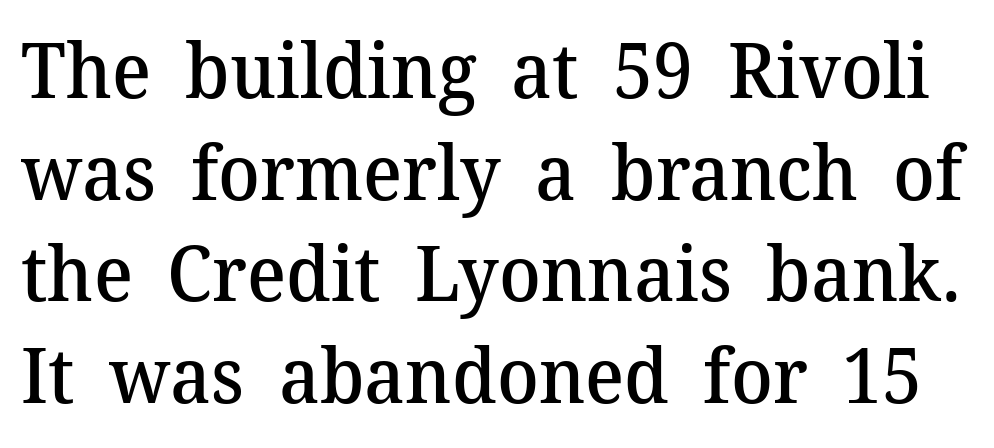
Q: Is the text bold? A: Semi-bold.
Q: Is the text italic (slanted)? A: No, it is upright.
Q: Is the typeface a serif or a sans-serif typeface? A: Serif.
Q: Is the text underlined? A: No.
Q: Is the spacing between letters normal or unusually wide? A: Normal.
Q: Is the spacing between lines tight, normal or loose? A: Normal.
Q: Width (condensed, normal, or wide)? A: Normal.
Q: Stroke contrast? A: Medium.
Q: x-height? A: Medium.
Q: Monospaced? A: No.
